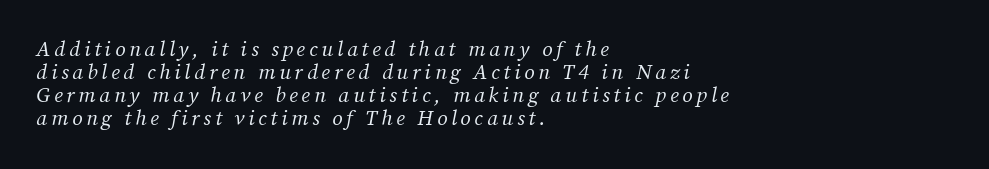
Q: Is the text bold? A: No.
Q: Is the text italic (slanted)? A: Yes, it leans right by about 12 degrees.
Q: Is the text underlined? A: No.
Q: How is the paragraph aligned? A: Left-aligned.
Q: Is the spacing between lines tight, normal or loose? A: Tight.
